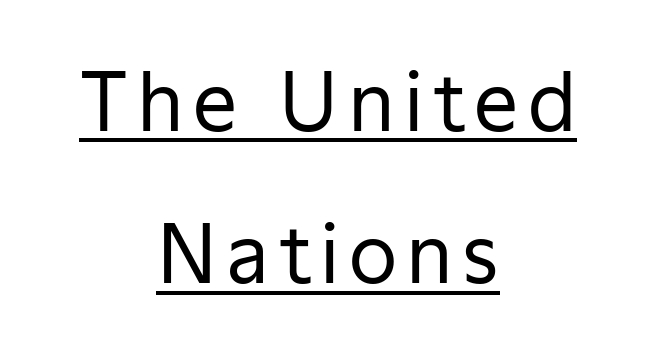
{"serif": "no", "italic": "no", "bold": "no", "weight": "regular", "width": "normal", "stroke_contrast": "low", "x_height": "medium", "monospaced": "no", "underline": "yes", "align": "center", "line_spacing": "loose", "line_spacing_ratio": 1.93, "glyph_px": 79}
